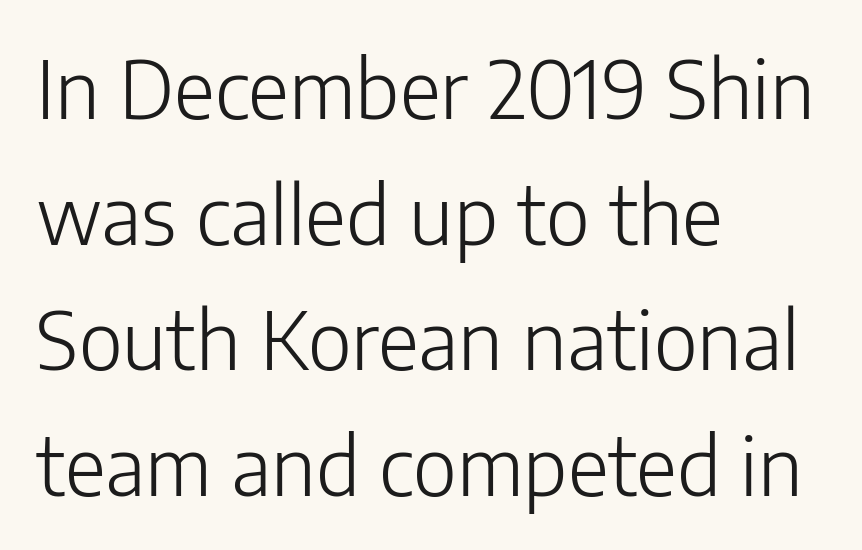
The image shows 80 px light sans-serif type, upright; set left-aligned, normal line spacing (1.57x), normal letter spacing, not underlined; low stroke contrast and a medium x-height.
